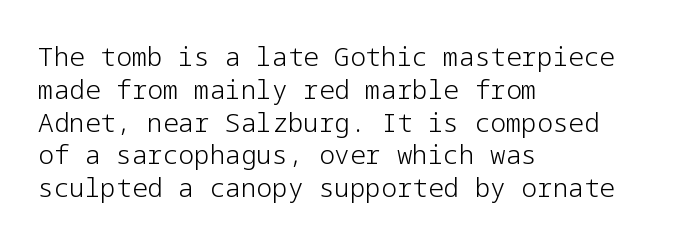
Q: Is the text bold? A: No.
Q: Is the text italic (slanted)? A: No, it is upright.
Q: Is the text underlined? A: No.
Q: How is the paragraph aligned? A: Left-aligned.
Q: Is the spacing between letters normal or unusually wide? A: Normal.
Q: Is the spacing between lines tight, normal or loose? A: Normal.
